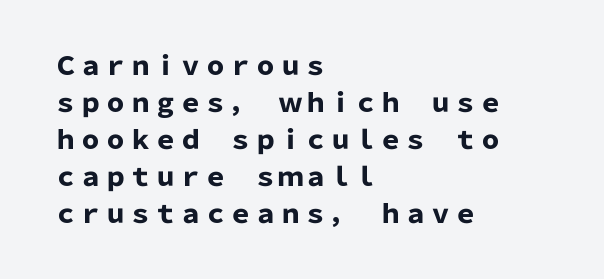
{"italic": "no", "bold": "yes", "underline": "no", "align": "left", "line_spacing": "normal", "line_spacing_ratio": 1.48, "letter_spacing": "normal", "letter_spacing_em": 0.0, "glyph_px": 25}
